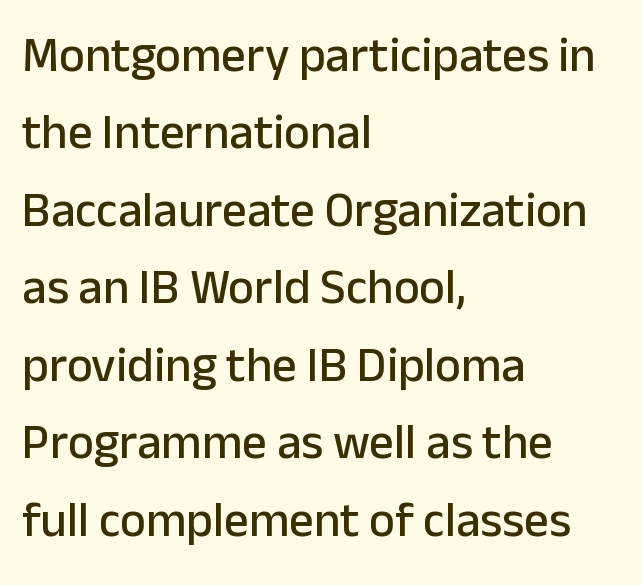
The image shows 49 px sans-serif type, upright; set left-aligned, normal line spacing (1.58x), normal letter spacing, not underlined; low stroke contrast and a medium x-height.
